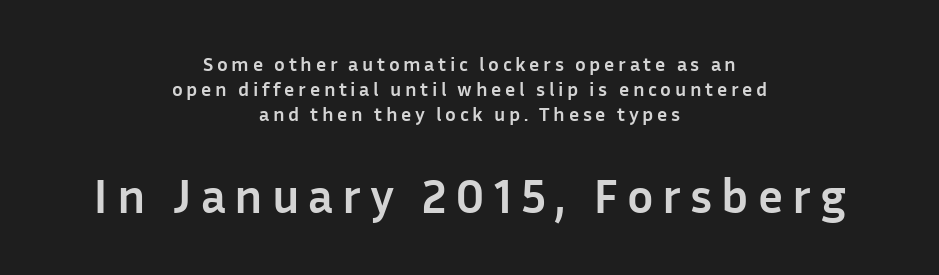
The image shows 49 px semibold sans-serif type, upright; set centered, line spacing 1.24x, not underlined; the second (bottom) block is 2.45x larger; low stroke contrast and a medium x-height.
